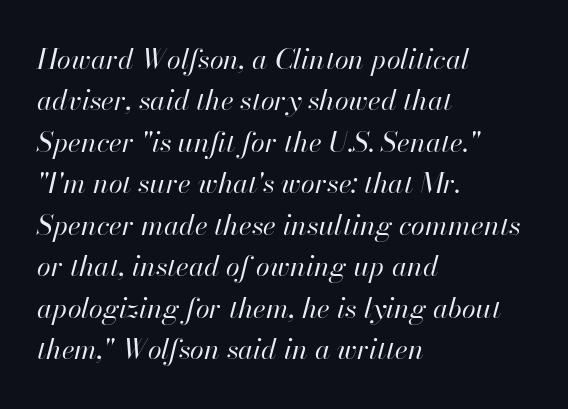
{"italic": "yes", "lean": "right", "slant_degrees": 13, "bold": "no", "weight": "regular", "width": "normal", "stroke_contrast": "high", "x_height": "small", "monospaced": "no", "underline": "no", "align": "left", "line_spacing": "normal", "line_spacing_ratio": 1.48, "letter_spacing": "normal", "letter_spacing_em": 0.0, "glyph_px": 28}
